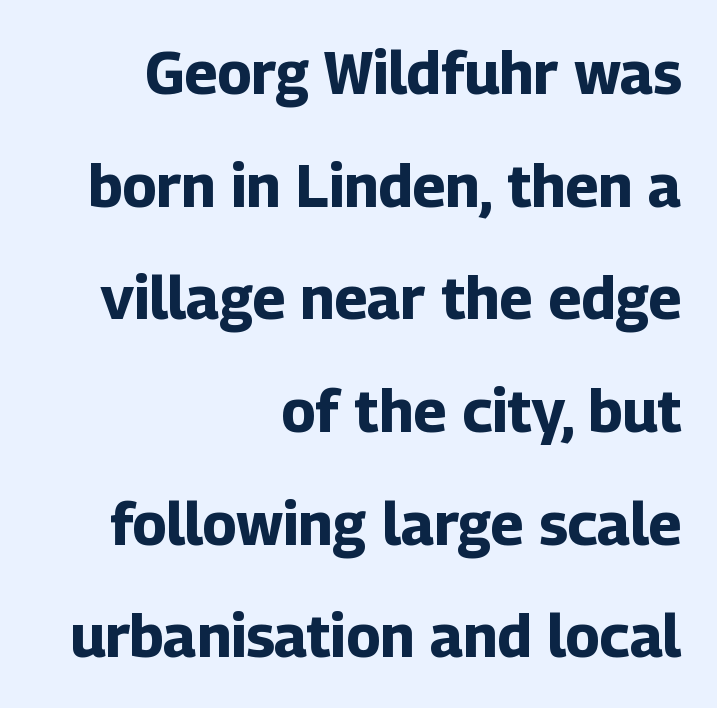
Q: Is the text bold? A: Yes.
Q: Is the text italic (slanted)? A: No, it is upright.
Q: Is the typeface a serif or a sans-serif typeface? A: Sans-serif.
Q: Is the text underlined? A: No.
Q: How is the paragraph aligned? A: Right-aligned.
Q: Is the spacing between letters normal or unusually wide? A: Normal.
Q: Is the spacing between lines tight, normal or loose? A: Loose.
Q: Width (condensed, normal, or wide)? A: Normal.
Q: Stroke contrast? A: Low.
Q: x-height? A: Medium.
Q: Monospaced? A: No.
